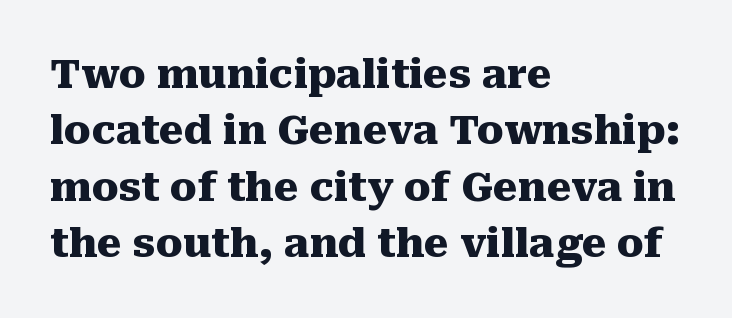
Posture: upright roman. Descenders are the only things crossing below the line. Proportional: the letters do not fall into vertical columns. Is the type bold? Yes — the strokes are clearly thick and heavy. Old-style or modern, the face here clearly has serifs. The leading is moderate, giving the passage an even texture.
